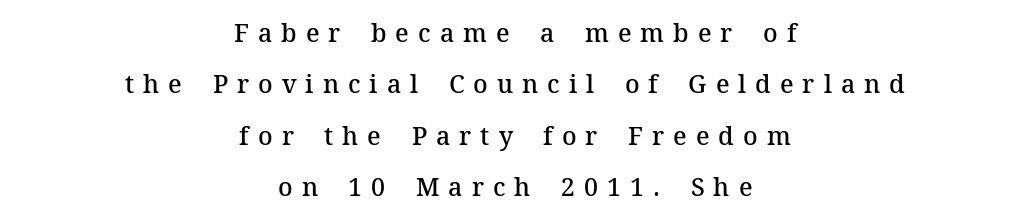
The image shows 25 px text type, upright; set centered, loose line spacing (2.06x), unusually wide letter spacing (+0.36 em), not underlined.
